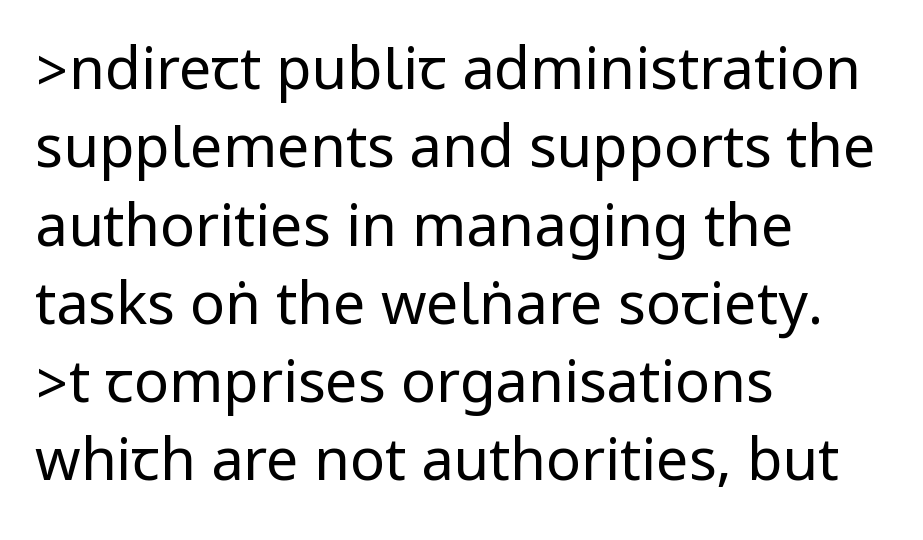
The image shows 58 px regular-weight, condensed sans-serif type, upright; set left-aligned, normal line spacing (1.35x), normal letter spacing, not underlined; low stroke contrast.
